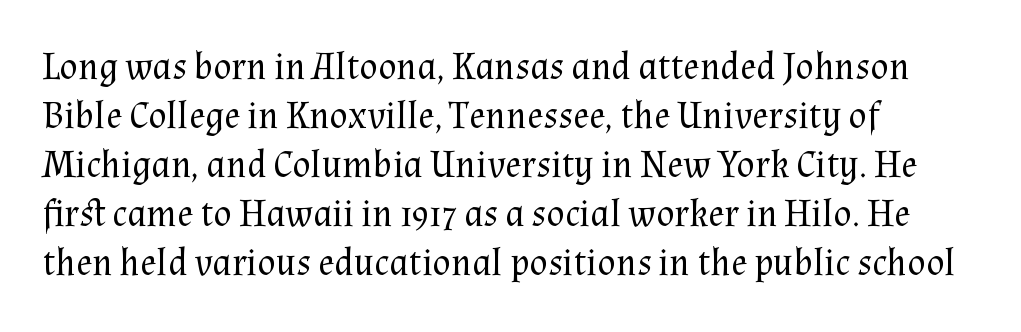
Q: Is the text bold? A: No.
Q: Is the text italic (slanted)? A: No, it is upright.
Q: Is the text underlined? A: No.
Q: How is the paragraph aligned? A: Left-aligned.
Q: Is the spacing between letters normal or unusually wide? A: Normal.
Q: Is the spacing between lines tight, normal or loose? A: Normal.
Q: Width (condensed, normal, or wide)? A: Normal.
Q: Stroke contrast? A: Medium.
Q: x-height? A: Medium.
Q: Monospaced? A: No.
